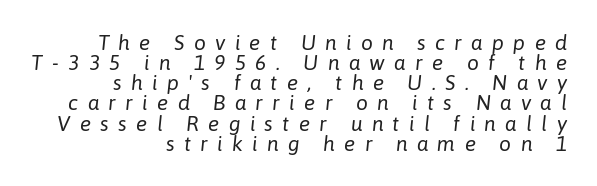
The image shows 21 px text type, italic (leaning right); set right-aligned, tight line spacing (0.96x), unusually wide letter spacing (+0.44 em), not underlined.
